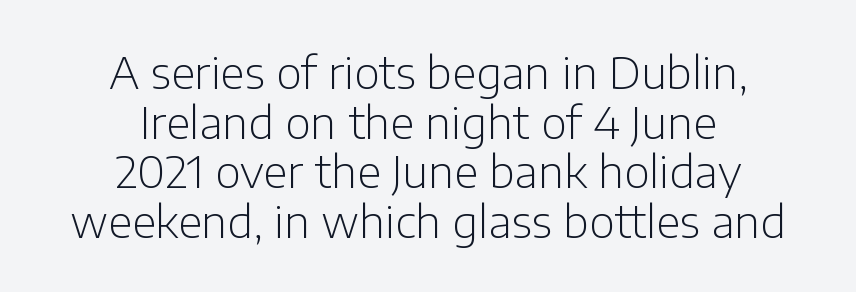
{"serif": "no", "italic": "no", "bold": "no", "weight": "light", "width": "normal", "stroke_contrast": "low", "x_height": "medium", "monospaced": "no", "underline": "no", "align": "center", "line_spacing": "tight", "line_spacing_ratio": 1.13, "letter_spacing": "normal", "letter_spacing_em": 0.0, "glyph_px": 44}
